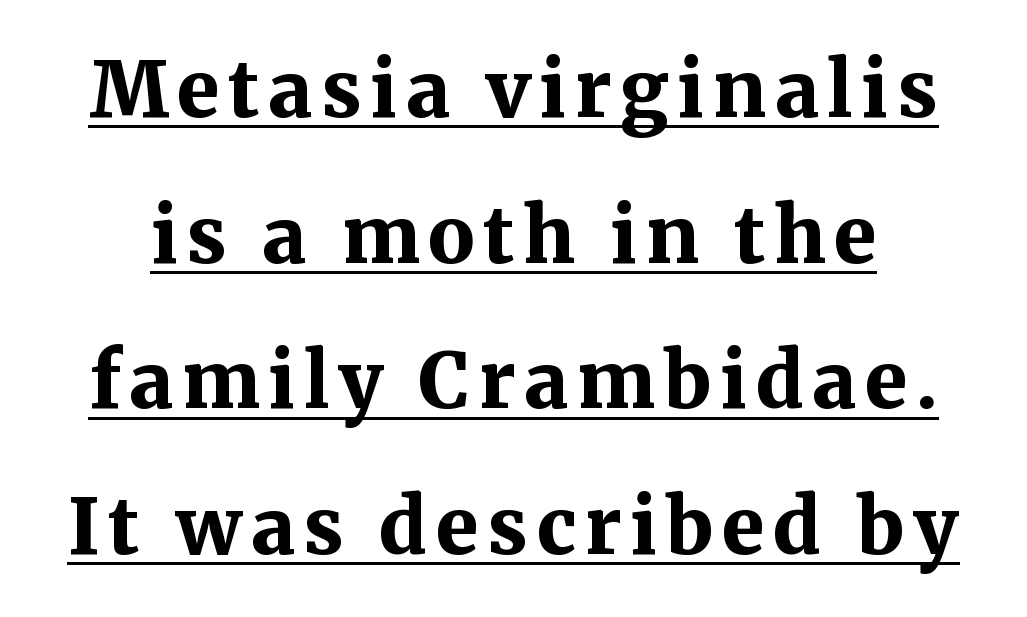
The face used here is proportionally spaced, like ordinary book or web type. Students, observe the line beneath the letters — that is underlining. I'd describe the lettering as bold — thick and assertive. The lettering stays uniformly vertical, giving the passage a roman look. Font category for this specimen: serif.
